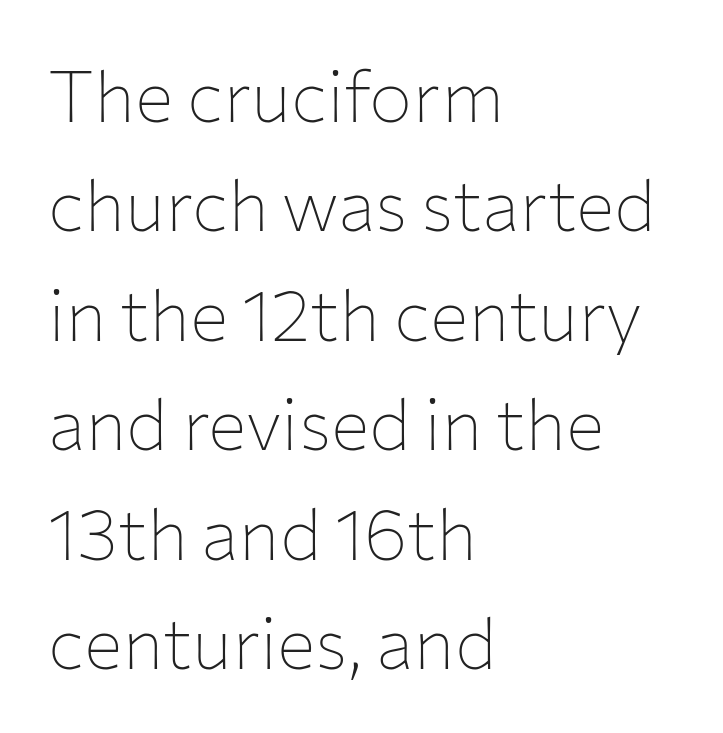
Descender tails drop into unmarked territory. These lines are set flush left with a ragged right edge. Quick note: interline space is typical. The passage shown is typed in a proportional face where columns would drift. The lettering holds an erect, upright posture throughout. Letter spacing: default.
